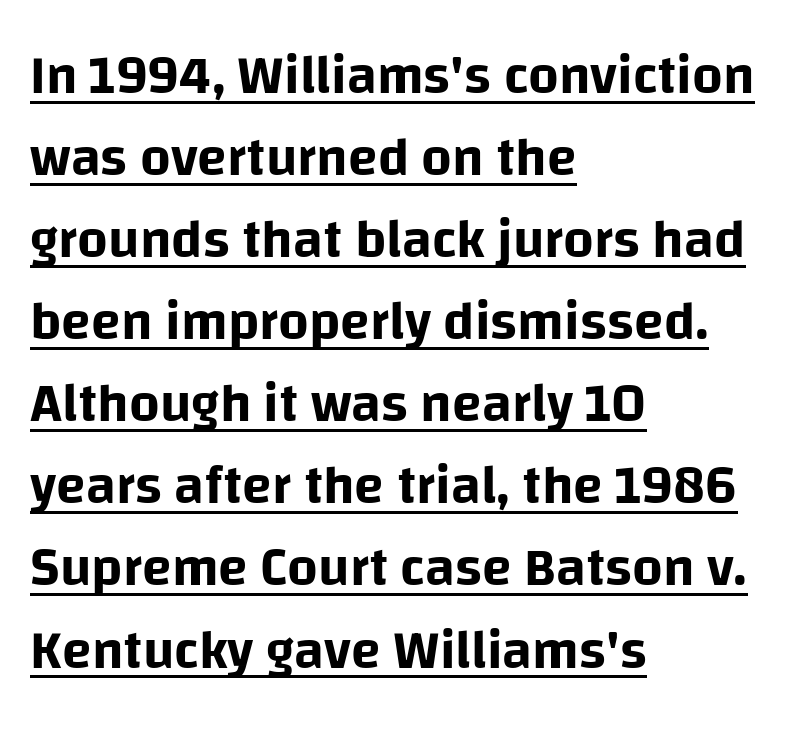
Q: Is the text italic (slanted)? A: No, it is upright.
Q: Is the typeface a serif or a sans-serif typeface? A: Sans-serif.
Q: Is the text underlined? A: Yes.
Q: How is the paragraph aligned? A: Left-aligned.
Q: Is the spacing between letters normal or unusually wide? A: Normal.
Q: Is the spacing between lines tight, normal or loose? A: Normal.
Q: Width (condensed, normal, or wide)? A: Normal.
Q: Stroke contrast? A: Low.
Q: x-height? A: Large.
Q: Monospaced? A: No.
